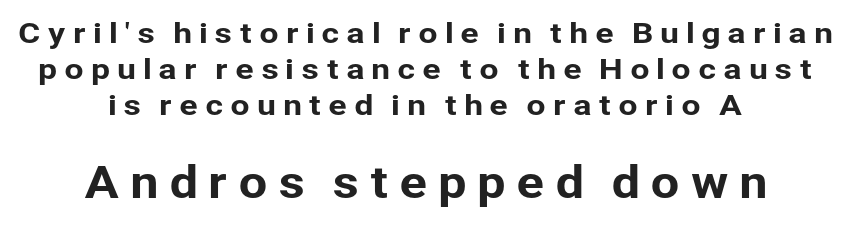
A bare baseline throughout the passage. Compare the two chunks: the lower has the greater cap height. These lines have a slow, spaced-out rhythm from letter to letter. Grotesque or geometric, the face here clearly has no serifs. The type sits square on the baseline with zero lean.
